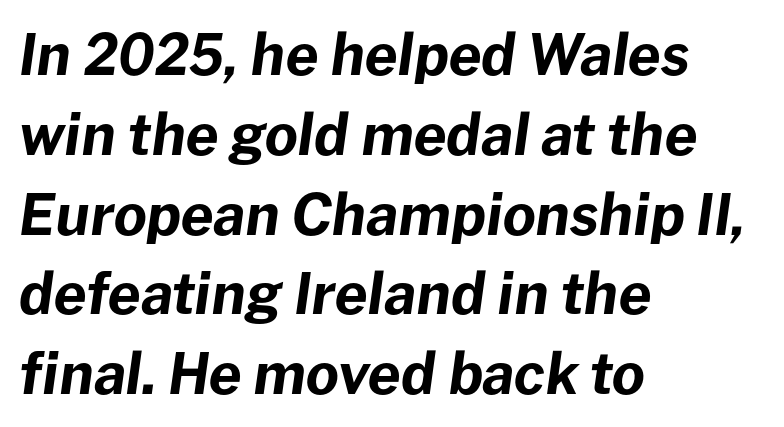
The image shows 57 px bold type, italic (leaning right); set left-aligned, normal line spacing (1.4x), normal letter spacing, not underlined; low stroke contrast and a medium x-height.
